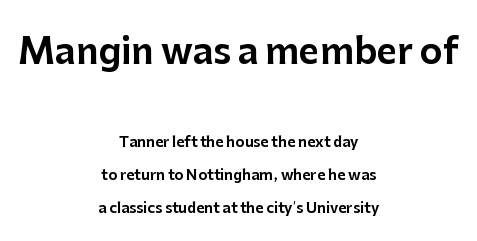
Q: Is the text italic (slanted)? A: No, it is upright.
Q: Is the typeface a serif or a sans-serif typeface? A: Sans-serif.
Q: Is the text underlined? A: No.
Q: How is the paragraph aligned? A: Centered.
Q: Is the spacing between letters normal or unusually wide? A: Normal.
Q: Is the spacing between lines tight, normal or loose? A: Loose.
Q: Which block of text is set in a larger size, the first (top) or the second (bottom)? A: The first (top) one.
Q: Width (condensed, normal, or wide)? A: Normal.
Q: Stroke contrast? A: Low.
Q: x-height? A: Medium.
Q: Monospaced? A: No.
